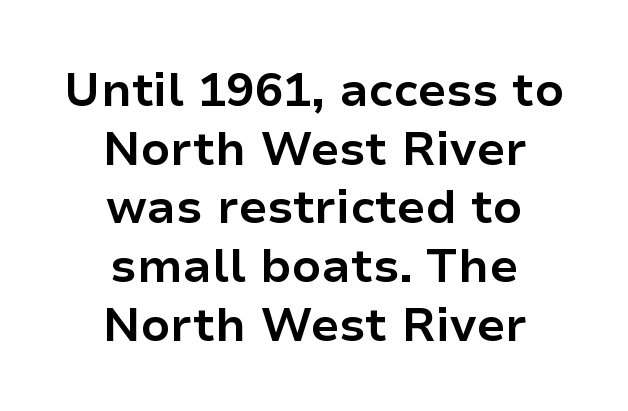
{"serif": "no", "italic": "no", "bold": "yes", "weight": "bold", "width": "normal", "stroke_contrast": "low", "x_height": "medium", "monospaced": "no", "underline": "no", "align": "center", "line_spacing": "normal", "line_spacing_ratio": 1.25, "letter_spacing": "normal", "letter_spacing_em": 0.0, "glyph_px": 47}
